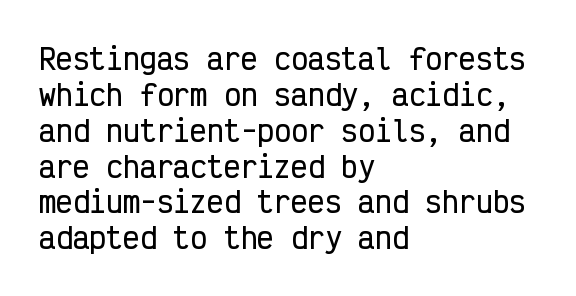
Note the uniform advance width — an 'i' takes as much space as an 'm'. The typeface chosen for these lines omits serifs. If you drew a ruler down the left edge, every line would touch it. A typesetter would call this leading conventional body-copy spacing.
